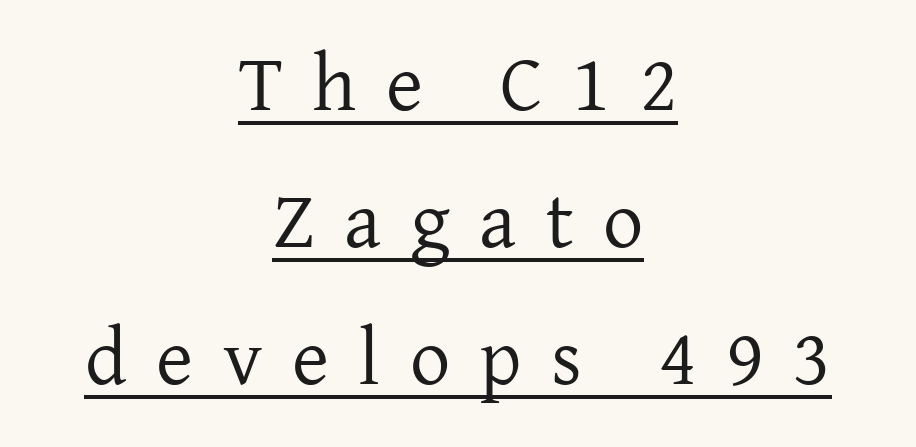
Q: Is the text bold? A: No.
Q: Is the text italic (slanted)? A: No, it is upright.
Q: Is the typeface a serif or a sans-serif typeface? A: Serif.
Q: Is the text underlined? A: Yes.
Q: How is the paragraph aligned? A: Centered.
Q: Is the spacing between letters normal or unusually wide? A: Unusually wide.
Q: Width (condensed, normal, or wide)? A: Normal.
Q: Stroke contrast? A: Low.
Q: x-height? A: Medium.
Q: Monospaced? A: No.
